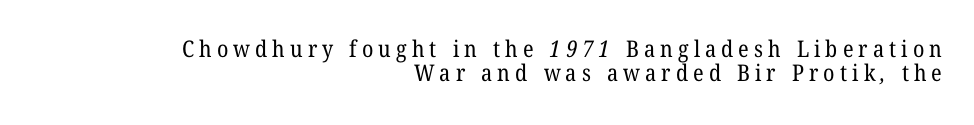
{"bold": "no", "underline": "no", "align": "right", "line_spacing": "tight", "line_spacing_ratio": 1.04, "letter_spacing": "wide", "letter_spacing_em": 0.22, "glyph_px": 23}
